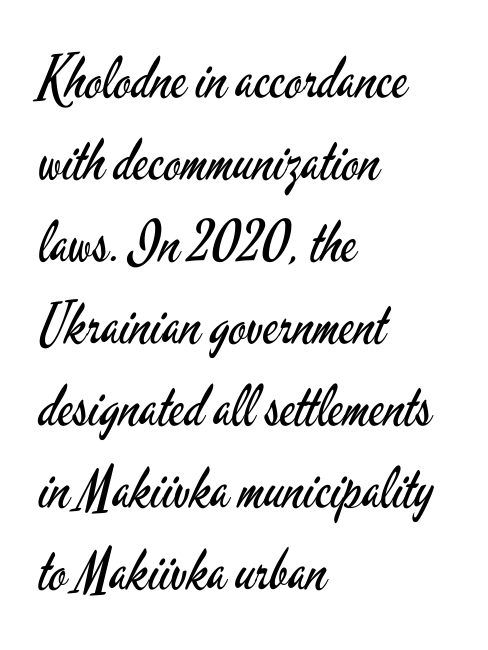
The image shows 57 px regular-weight, condensed sans-serif type; set left-aligned, normal line spacing (1.44x), normal letter spacing, not underlined; low stroke contrast and a small x-height.
